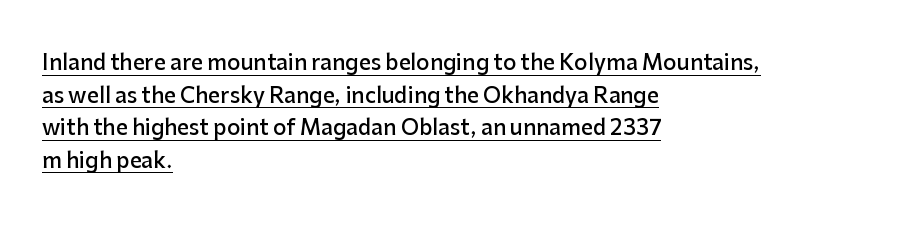
How would I describe the line gaps? Plain and ordinary. Weight: semibold (demi). In terms of posture, this sample is upright. Like a heading marked for emphasis, these lines bear an underscore. The paragraph has a hard left edge and a soft right edge. Students, note that the glyphs here touch the page at normal intervals.
